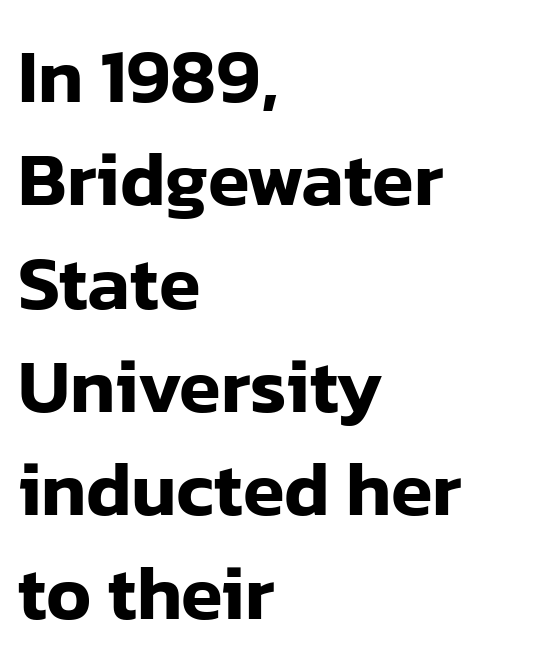
Q: Is the text italic (slanted)? A: No, it is upright.
Q: Is the typeface a serif or a sans-serif typeface? A: Sans-serif.
Q: Is the text underlined? A: No.
Q: How is the paragraph aligned? A: Left-aligned.
Q: Is the spacing between letters normal or unusually wide? A: Normal.
Q: Is the spacing between lines tight, normal or loose? A: Normal.
Q: Width (condensed, normal, or wide)? A: Normal.
Q: Stroke contrast? A: Low.
Q: x-height? A: Medium.
Q: Monospaced? A: No.
